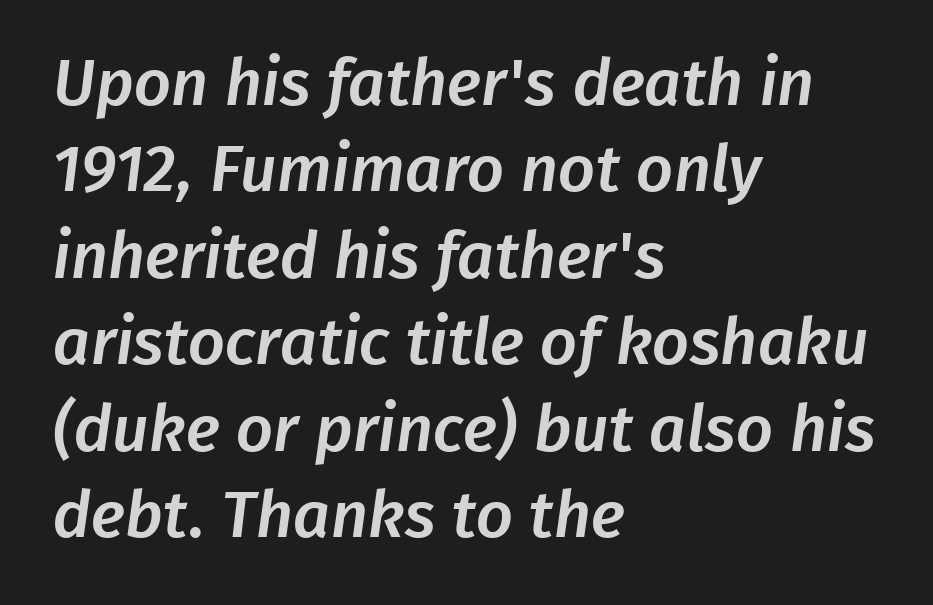
{"serif": "no", "width": "normal", "stroke_contrast": "low", "x_height": "medium", "monospaced": "no", "underline": "no", "align": "left", "line_spacing": "normal", "line_spacing_ratio": 1.33, "letter_spacing": "normal", "letter_spacing_em": 0.0, "glyph_px": 65}
